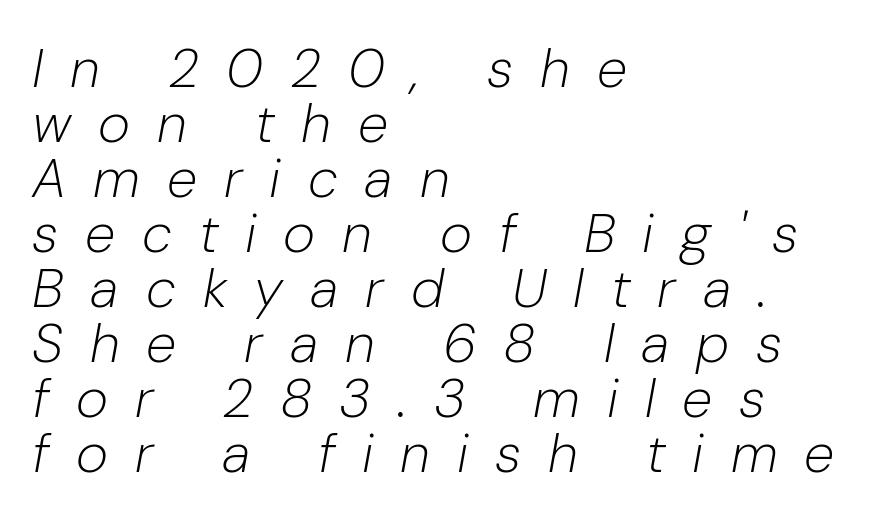
Very little white space separates one row of letters from the next. Plain, unruled lines of type. Every row of glyphs begins at an identical x-position on the left. Proportional: the letters do not fall into vertical columns. Here the glyphs are tracked loosely, breaking word shapes into spaced letters.
